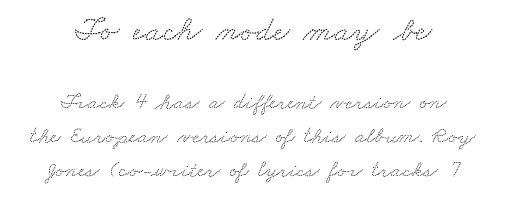
Two sizes are in play, and the larger belongs to the first block. The passage shown has conventional tracking throughout. These lines stack symmetrically, like a column narrowing and widening about its center. Each letter keeps its own natural width here, so spacing adapts to shape.
